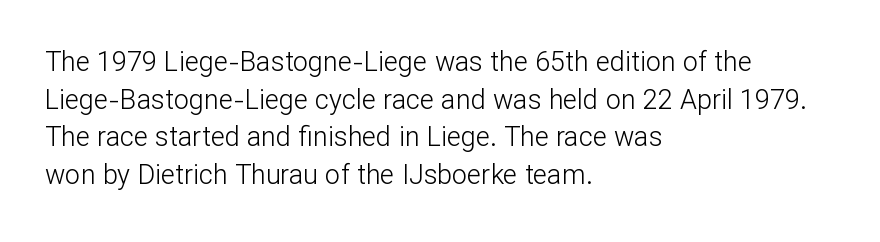
The image shows 27 px text type, upright; set left-aligned, normal line spacing (1.39x), normal letter spacing, not underlined.
